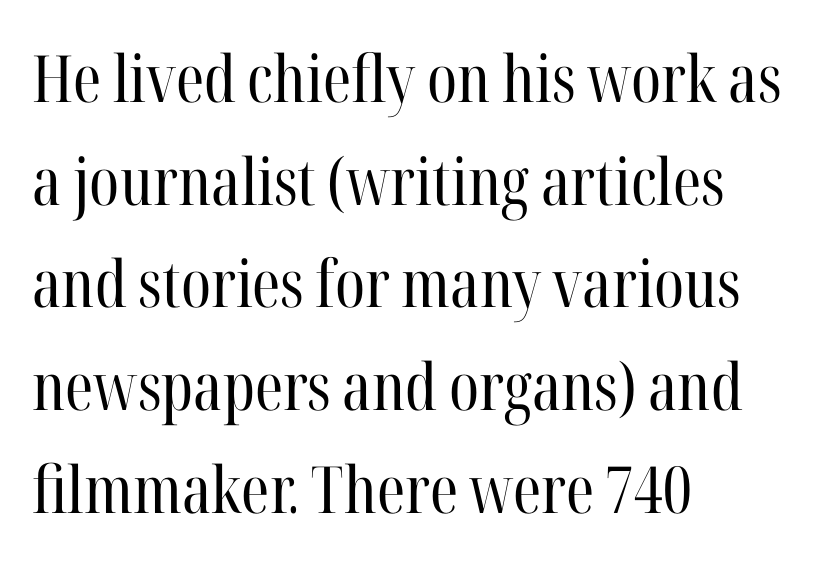
{"serif": "yes", "italic": "no", "bold": "no", "weight": "regular", "width": "condensed", "stroke_contrast": "high", "x_height": "medium", "monospaced": "no", "underline": "no", "align": "left", "line_spacing": "normal", "line_spacing_ratio": 1.58, "letter_spacing": "normal", "letter_spacing_em": 0.0, "glyph_px": 65}
